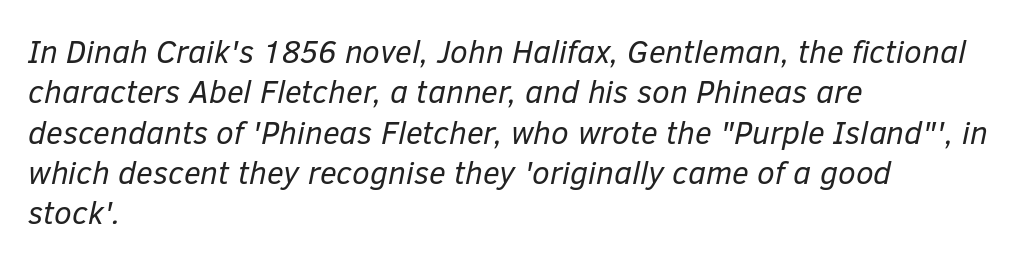
The rendering uses a moderate line-height, typical for paragraphs. A typesetter would call this zero additional tracking. An italicized treatment has been applied to the whole sample. Plain, unruled lines of type.
